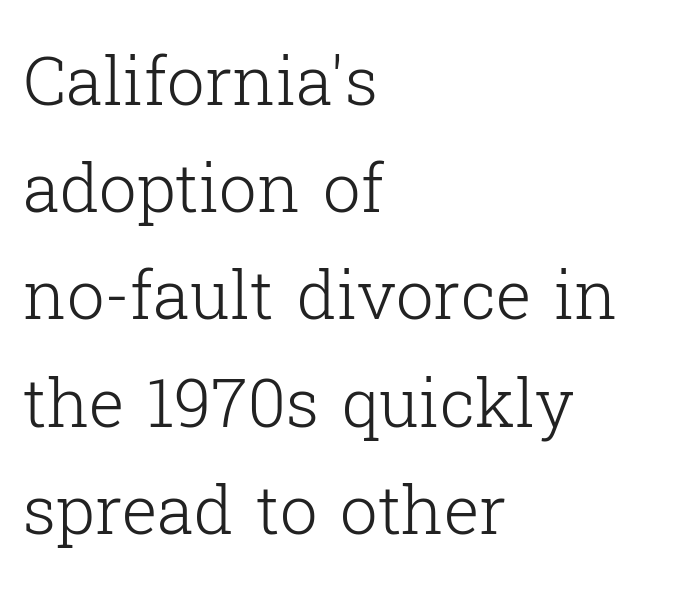
The image shows 67 px light serif type, upright; set left-aligned, normal line spacing (1.6x), normal letter spacing, not underlined; low stroke contrast and a medium x-height.
